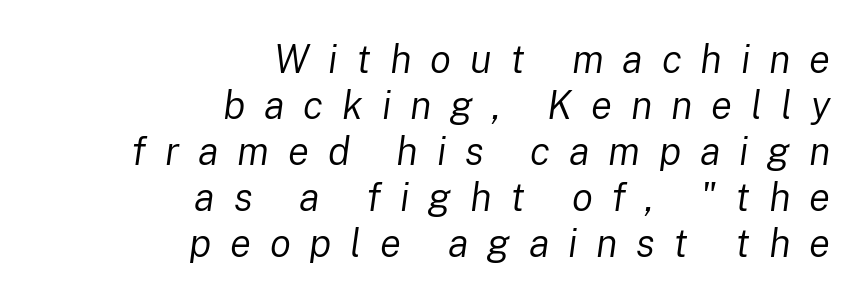
{"italic": "yes", "lean": "right", "slant_degrees": 8, "bold": "no", "weight": "regular", "width": "normal", "stroke_contrast": "low", "x_height": "medium", "monospaced": "no", "underline": "no", "align": "right", "line_spacing_ratio": 1.18, "letter_spacing": "wide", "letter_spacing_em": 0.48, "glyph_px": 39}
